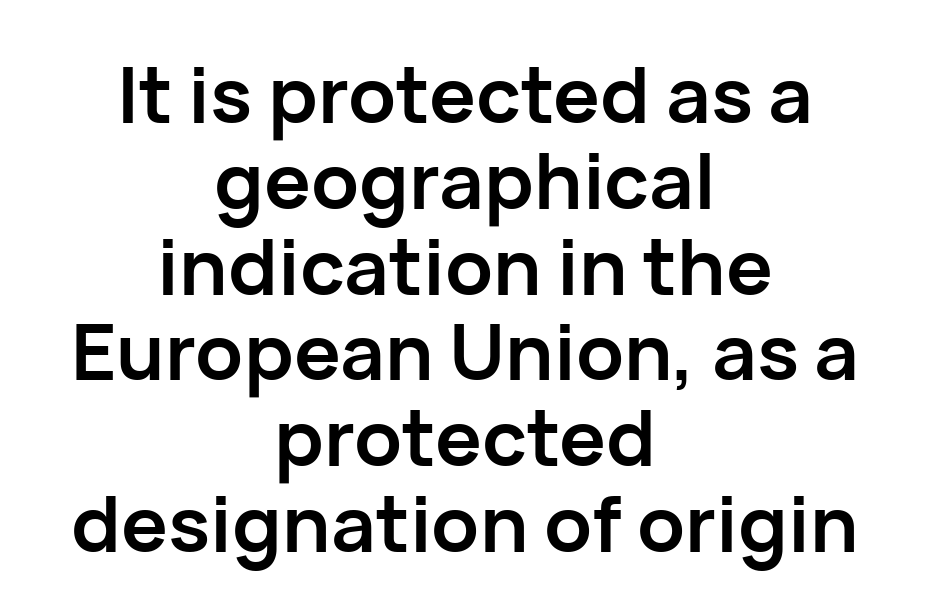
The image shows 78 px semibold sans-serif type, upright; set centered, tight line spacing (1.1x), normal letter spacing, not underlined; low stroke contrast and a medium x-height.
